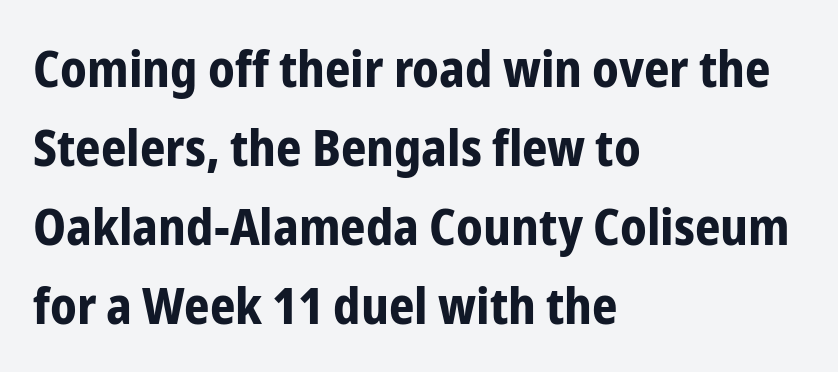
Ascenders rise straight up at ninety degrees. The passage shown stacks its lines at a standard gap. Horizontally, the lines are justified to the leading edge only. Nothing sits at the stroke ends, so this counts as sans-serif. On the weight axis this lands at bold, roughly 700. These lines are rendered in a variable-pitch font.
